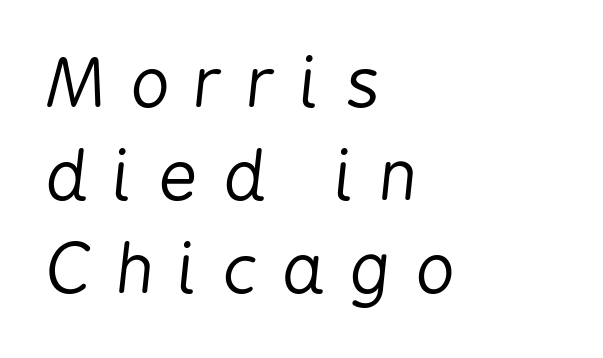
Descender tails drop into unmarked territory. Words appear elongated and porous because spacing is wide. The whole block is typeset with a tilt. The rendering anchors every line to the left-hand side. Regarding leading, the lines here are spaced in the standard way. You could not count columns in this text — the font is proportionally spaced.
